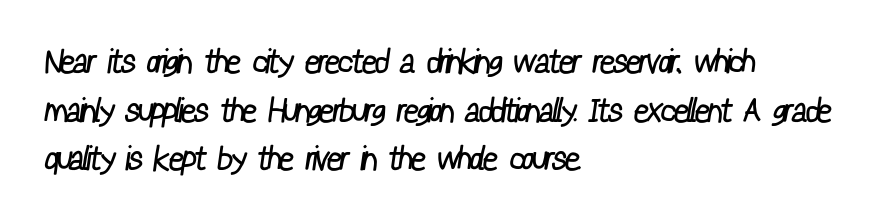
Q: Is the text bold? A: No.
Q: Is the typeface a serif or a sans-serif typeface? A: Sans-serif.
Q: Is the text underlined? A: No.
Q: How is the paragraph aligned? A: Left-aligned.
Q: Is the spacing between letters normal or unusually wide? A: Normal.
Q: Is the spacing between lines tight, normal or loose? A: Normal.
Q: Width (condensed, normal, or wide)? A: Condensed.
Q: Stroke contrast? A: Low.
Q: x-height? A: Medium.
Q: Monospaced? A: No.
